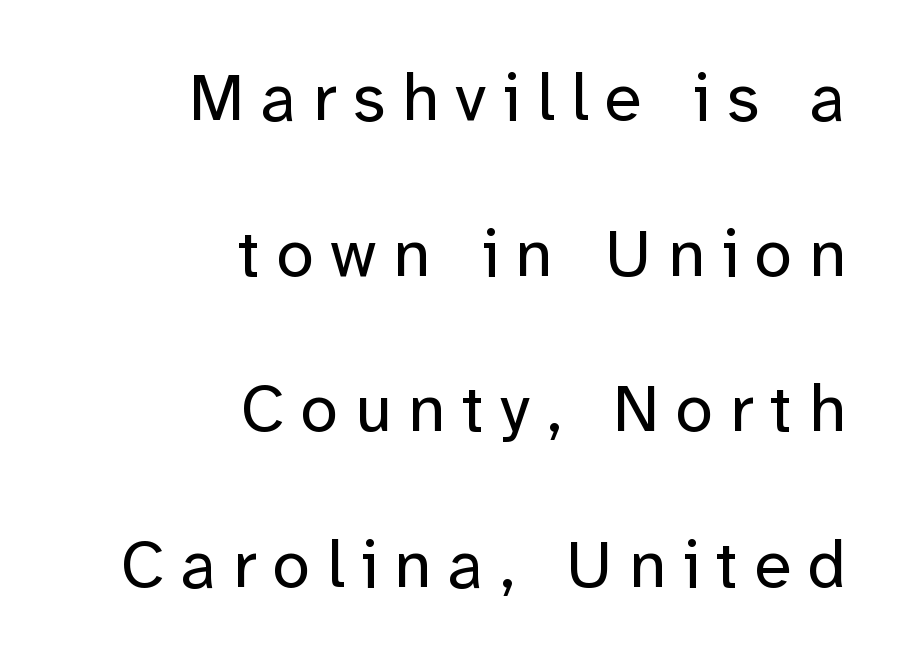
{"serif": "no", "italic": "no", "bold": "no", "weight": "regular", "width": "normal", "stroke_contrast": "low", "x_height": "medium", "monospaced": "no", "underline": "no", "align": "right", "line_spacing": "loose", "line_spacing_ratio": 2.29, "letter_spacing": "wide", "letter_spacing_em": 0.24, "glyph_px": 68}
